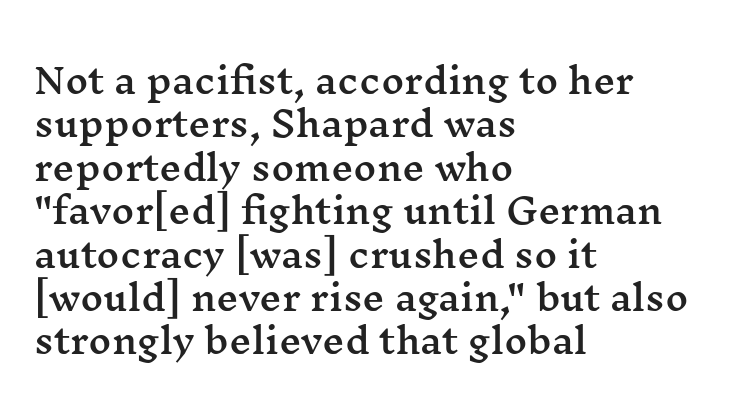
The image shows 35 px wide serif type, upright; set left-aligned, line spacing 1.24x, normal letter spacing, not underlined; medium stroke contrast and a medium x-height.
